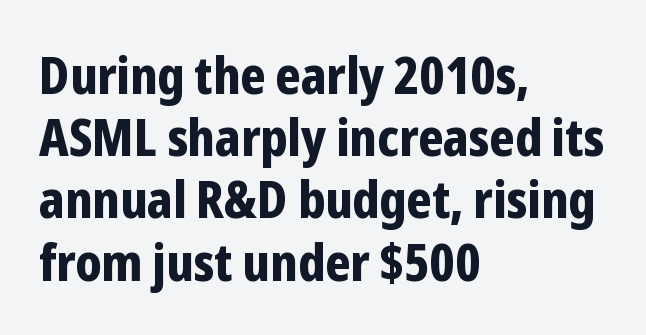
The image shows 51 px bold, condensed sans-serif type, upright; set left-aligned, line spacing 1.22x, normal letter spacing, not underlined; low stroke contrast and a medium x-height.
